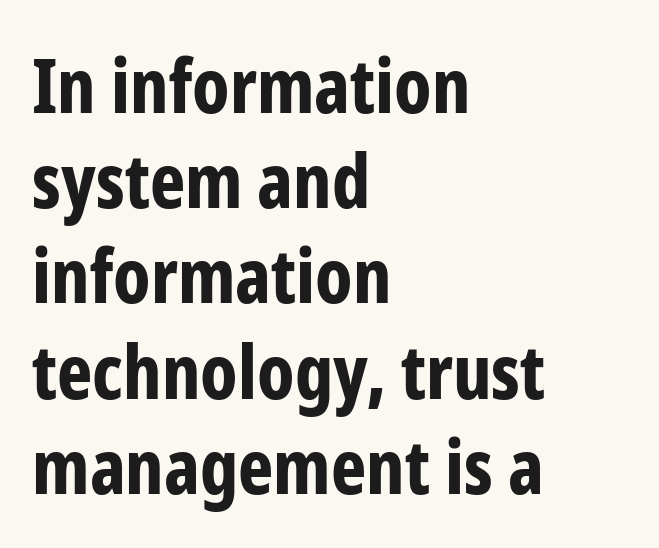
{"serif": "no", "italic": "no", "bold": "yes", "weight": "bold", "width": "condensed", "stroke_contrast": "low", "x_height": "medium", "monospaced": "no", "underline": "no", "align": "left", "line_spacing": "normal", "line_spacing_ratio": 1.27, "letter_spacing": "normal", "letter_spacing_em": 0.0, "glyph_px": 75}
